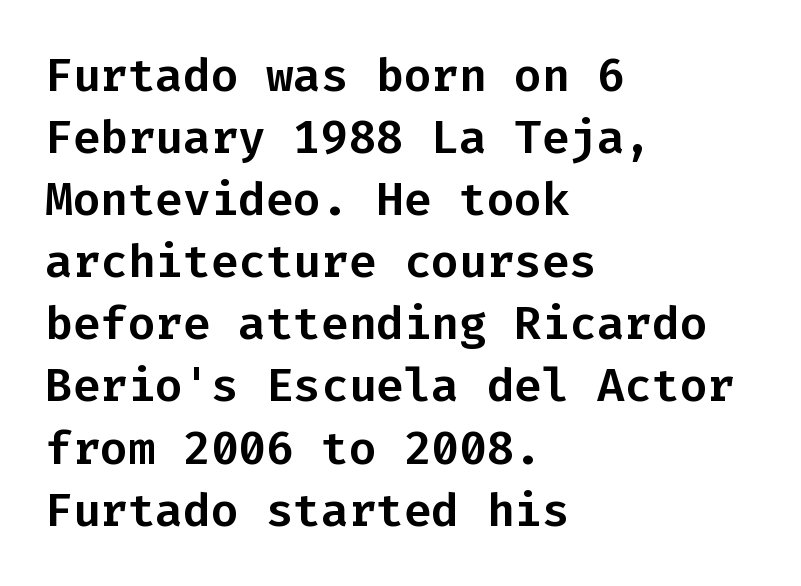
The image shows 46 px sans-serif type, upright, monospaced; set left-aligned, normal line spacing (1.35x), normal letter spacing, not underlined; low stroke contrast and a medium x-height.
